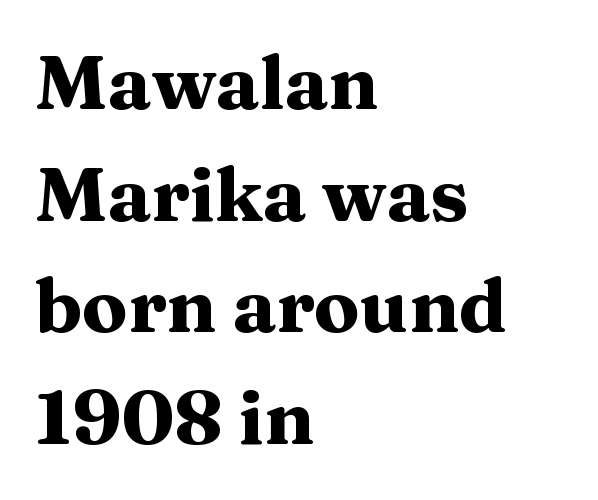
{"serif": "yes", "italic": "no", "bold": "yes", "weight": "heavy", "width": "wide", "stroke_contrast": "medium", "x_height": "medium", "monospaced": "no", "underline": "no", "align": "left", "line_spacing": "normal", "line_spacing_ratio": 1.49, "letter_spacing": "normal", "letter_spacing_em": 0.0, "glyph_px": 75}
